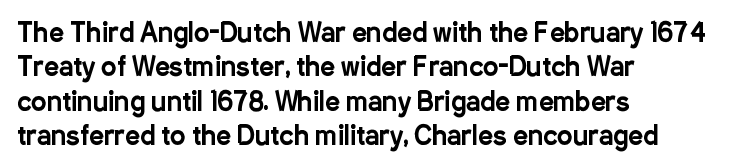
{"italic": "no", "underline": "no", "align": "left", "line_spacing": "normal", "line_spacing_ratio": 1.32, "letter_spacing": "normal", "letter_spacing_em": 0.0, "glyph_px": 26}
